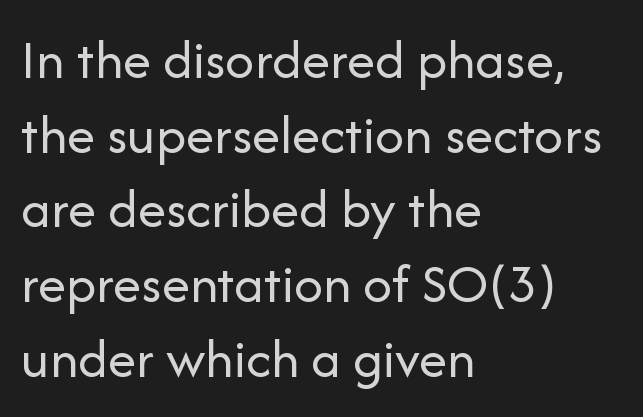
Q: Is the text bold? A: No.
Q: Is the text italic (slanted)? A: No, it is upright.
Q: Is the typeface a serif or a sans-serif typeface? A: Sans-serif.
Q: Is the text underlined? A: No.
Q: How is the paragraph aligned? A: Left-aligned.
Q: Is the spacing between letters normal or unusually wide? A: Normal.
Q: Is the spacing between lines tight, normal or loose? A: Normal.
Q: Width (condensed, normal, or wide)? A: Normal.
Q: Stroke contrast? A: Low.
Q: x-height? A: Medium.
Q: Monospaced? A: No.
